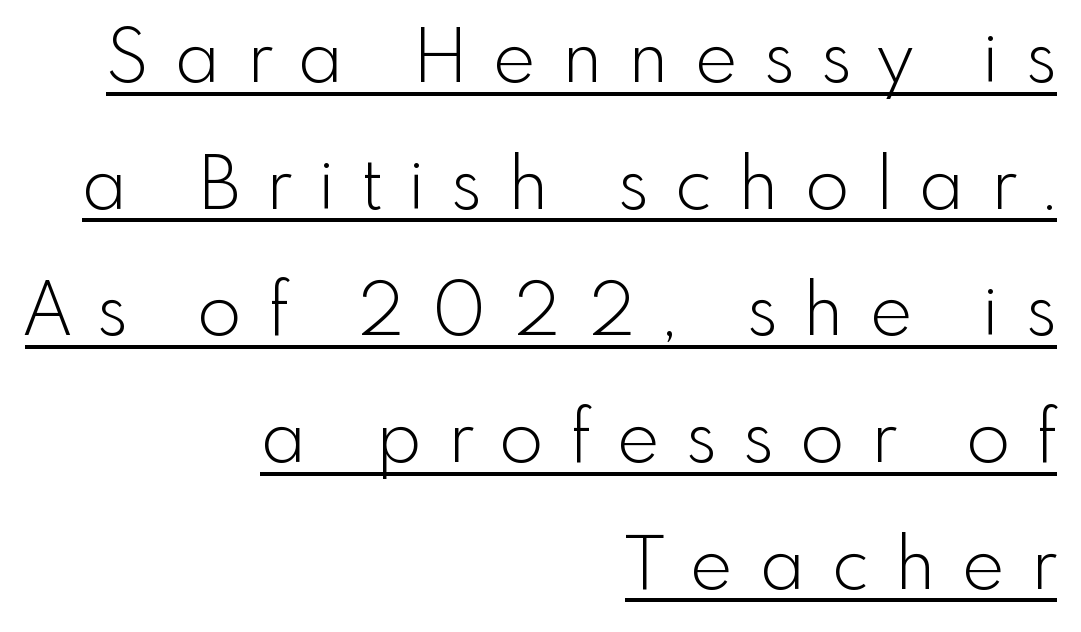
Classification — sans serif. Between one letter and the next there's a generous, obvious gap. Every row of glyphs terminates at an identical x-position on the right. Think of a printed novel: that variable character pitch is what you see here.
